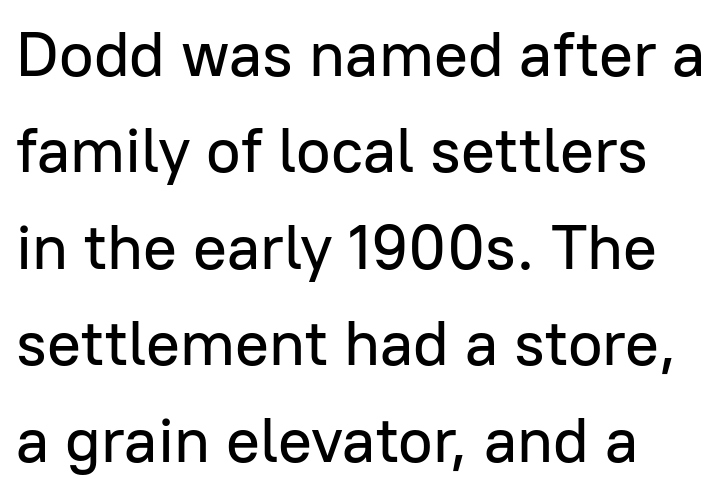
{"serif": "no", "italic": "no", "width": "normal", "stroke_contrast": "low", "x_height": "medium", "monospaced": "no", "underline": "no", "line_spacing": "normal", "line_spacing_ratio": 1.53, "letter_spacing": "normal", "letter_spacing_em": 0.0, "glyph_px": 63}
